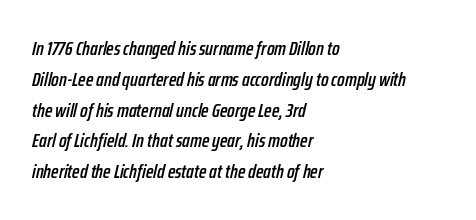
Q: Is the text italic (slanted)? A: Yes, it leans right by about 12 degrees.
Q: Is the text underlined? A: No.
Q: How is the paragraph aligned? A: Left-aligned.
Q: Is the spacing between letters normal or unusually wide? A: Normal.
Q: Is the spacing between lines tight, normal or loose? A: Normal.
